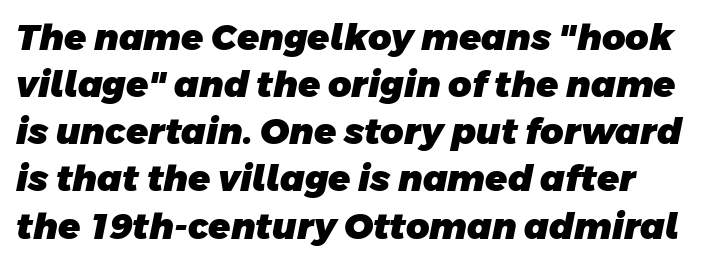
The image shows 36 px heavy sans-serif type; set normal line spacing (1.31x), normal letter spacing, not underlined; low stroke contrast and a large x-height.
